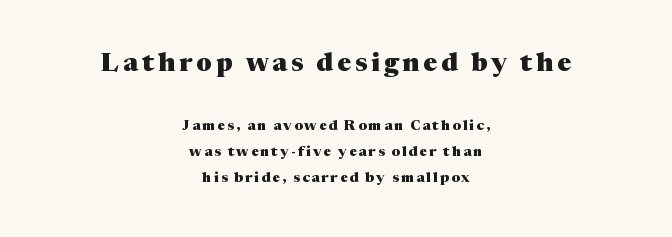
The space beneath each line is pristine and unruled. Where is the straight margin? There isn't one; the lines are centered. The block sitting higher on the canvas is the one with enlarged characters. Posture: straight, roman, zero tilt.
